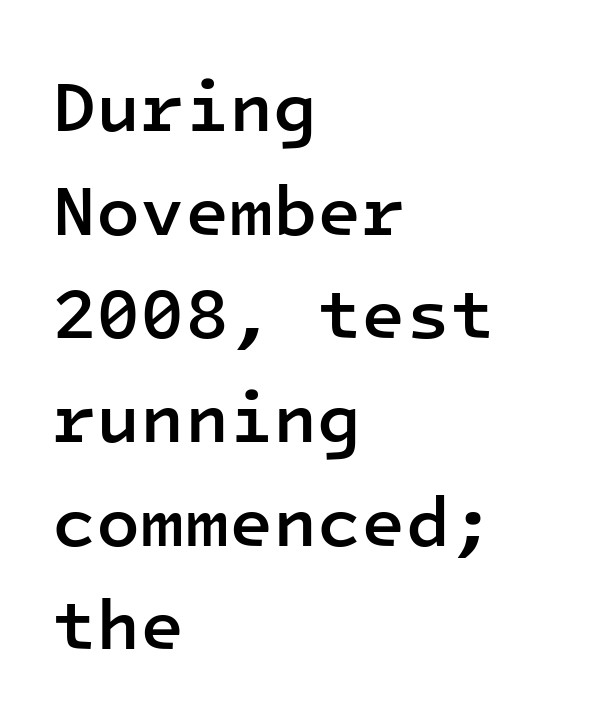
Q: Is the text bold? A: Semi-bold.
Q: Is the text italic (slanted)? A: No, it is upright.
Q: Is the typeface a serif or a sans-serif typeface? A: Sans-serif.
Q: Is the text underlined? A: No.
Q: How is the paragraph aligned? A: Left-aligned.
Q: Is the spacing between letters normal or unusually wide? A: Normal.
Q: Is the spacing between lines tight, normal or loose? A: Normal.
Q: Width (condensed, normal, or wide)? A: Normal.
Q: Stroke contrast? A: Low.
Q: x-height? A: Medium.
Q: Monospaced? A: Yes.
